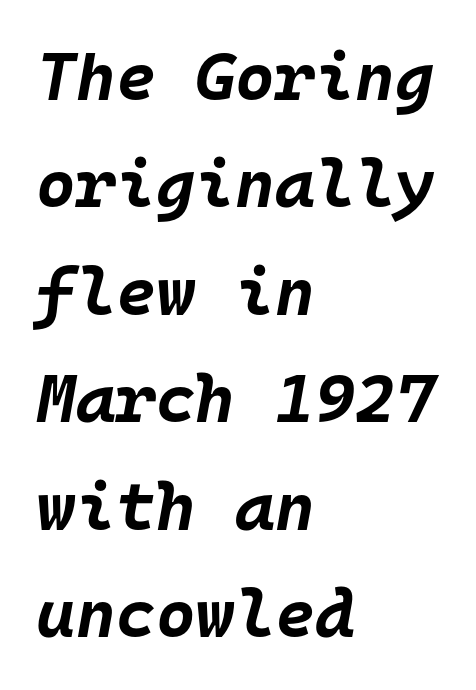
The image shows 68 px bold type, italic (leaning right), monospaced; set left-aligned, normal line spacing (1.58x), normal letter spacing, not underlined; low stroke contrast and a large x-height.
